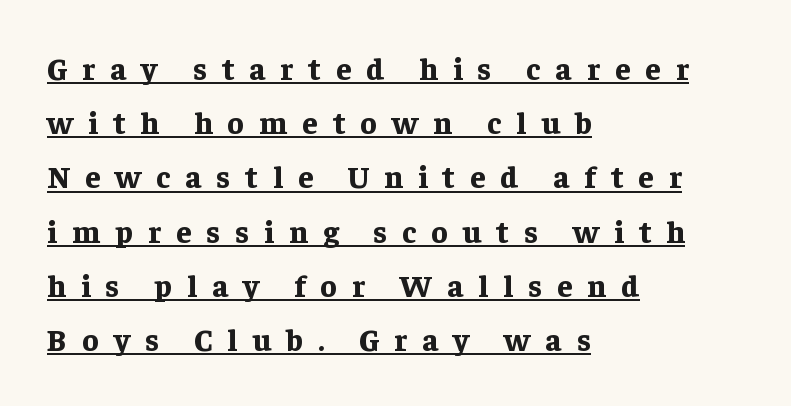
Q: Is the text bold? A: Yes.
Q: Is the text italic (slanted)? A: No, it is upright.
Q: Is the typeface a serif or a sans-serif typeface? A: Serif.
Q: Is the text underlined? A: Yes.
Q: How is the paragraph aligned? A: Left-aligned.
Q: Is the spacing between letters normal or unusually wide? A: Unusually wide.
Q: Width (condensed, normal, or wide)? A: Normal.
Q: Stroke contrast? A: Low.
Q: x-height? A: Medium.
Q: Monospaced? A: No.
